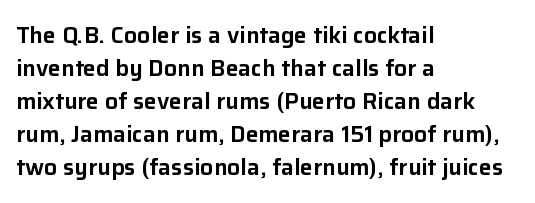
The block of text has a typical density, with ordinary space between rows. Tracking here is standard; glyphs follow each other at the usual distance. The strip under each line holds only bare page. The lettering holds an erect, upright posture throughout. Teacher's note: observe the even left margin — that is flush-left alignment.
